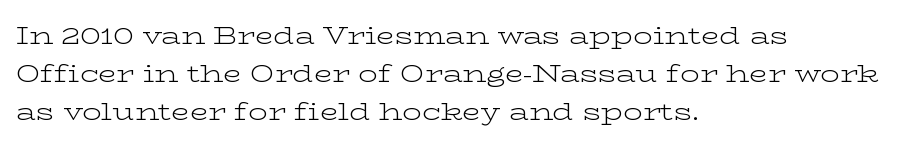
Is there much room between lines? A standard amount, neither cramped nor airy. A roman cut, with each character standing at attention. How are the letters spaced? Ordinarily, with no added tracking. This rendering features lettering with no underline. The paragraph shown leans on its left margin. The weight tops out at a normal text grade.
